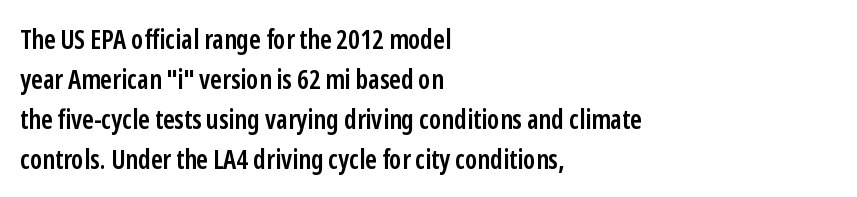
{"italic": "no", "bold": "semi", "underline": "no", "align": "left", "line_spacing": "normal", "line_spacing_ratio": 1.48, "letter_spacing": "normal", "letter_spacing_em": 0.0, "glyph_px": 27}
